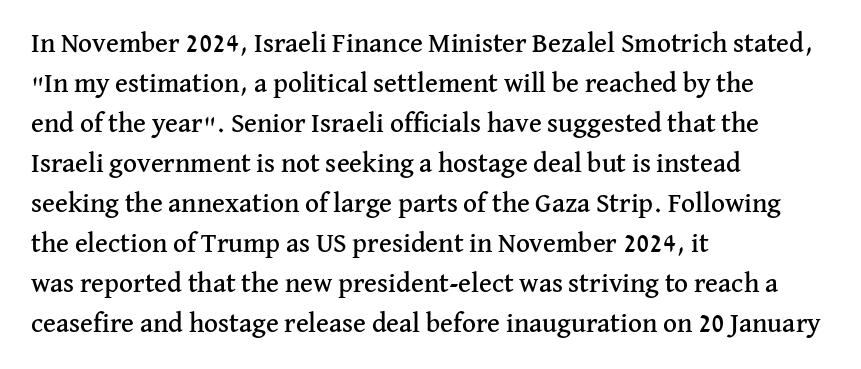
Regular leading. The zone under the glyphs is completely vacant. Italic? Not at all — the glyphs are vertical. A typesetter would call this zero additional tracking. Leftover space on each line is placed entirely after the last word.
